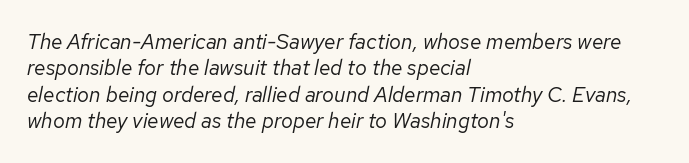
The image shows 21 px text type, italic (leaning right); set left-aligned, normal line spacing (1.26x), normal letter spacing, not underlined.
